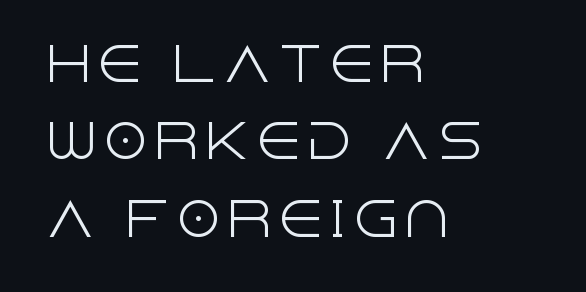
Type without underlining. Look at the bottom of the vertical strokes: they stop flat, with no serifs. Leading: standard. Vertical stems look standard width or narrower in stroke. This sample uses an upright cut, with every glyph sitting square on the baseline.
